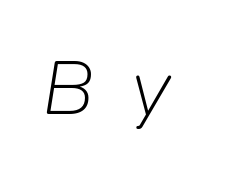
Q: Is the text bold? A: No.
Q: Is the text italic (slanted)? A: Yes, it leans right by about 9 degrees.
Q: Is the text underlined? A: No.
Q: Is the spacing between letters normal or unusually wide? A: Unusually wide.
Q: Width (condensed, normal, or wide)? A: Normal.
Q: Stroke contrast? A: Low.
Q: x-height? A: Medium.
Q: Monospaced? A: No.
